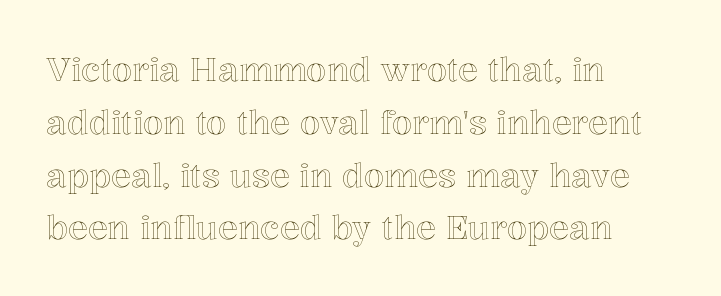
One-word summary of the alignment: left. Inter-character spacing is left at the font's built-in metrics. Descenders are the only things crossing below the line. A normal amount of white space separates one row of letters from the next.
